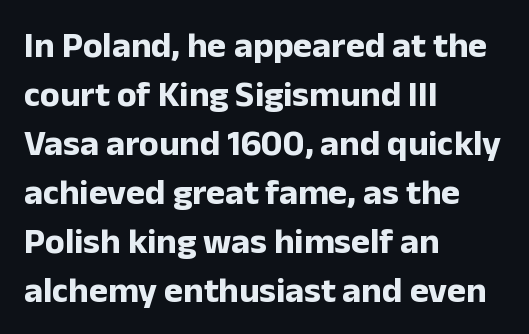
Students, this is bold: see how much ink each stroke carries. Spacing verdict: proportional, widths tailored to each character. I'd call this a sans setting — the letters go barefoot. Horizontal bands of white between lines are of average thickness.
